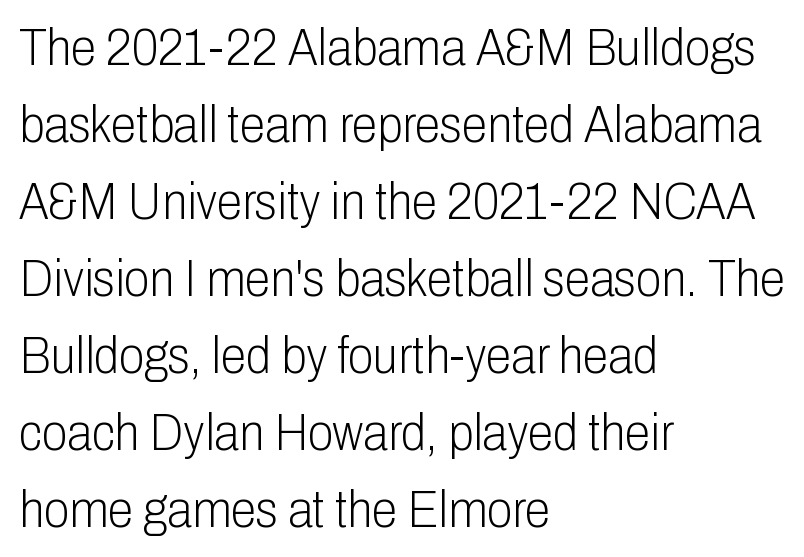
{"serif": "no", "italic": "no", "bold": "no", "weight": "light", "width": "condensed", "stroke_contrast": "low", "x_height": "medium", "monospaced": "no", "underline": "no", "align": "left", "line_spacing": "normal", "line_spacing_ratio": 1.48, "letter_spacing": "normal", "letter_spacing_em": 0.0, "glyph_px": 52}
